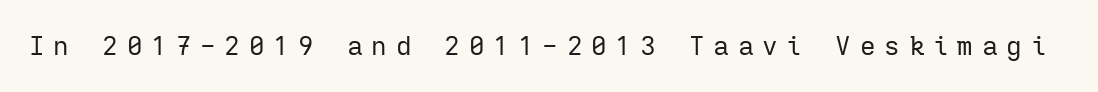
{"italic": "no", "bold": "no", "underline": "no", "letter_spacing": "wide", "letter_spacing_em": 0.34, "glyph_px": 26}
